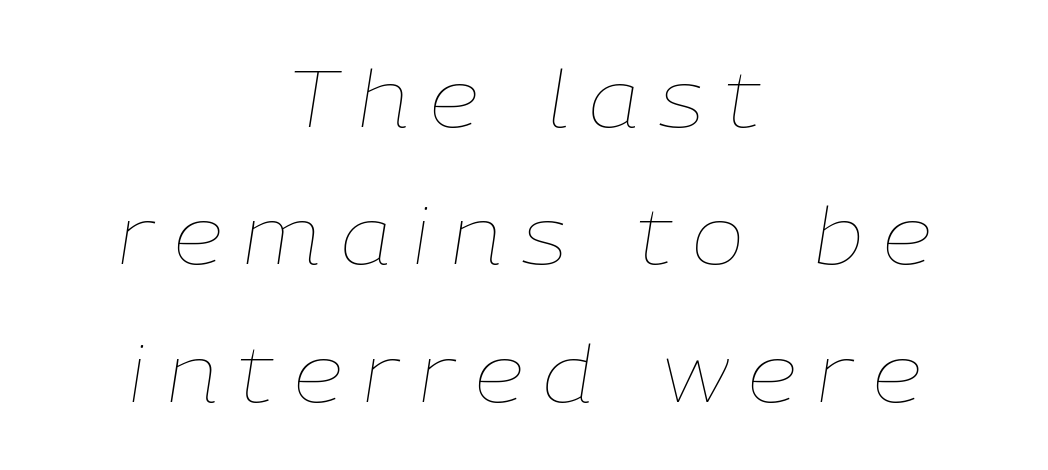
{"italic": "yes", "lean": "right", "slant_degrees": 9, "bold": "no", "weight": "thin", "width": "normal", "stroke_contrast": "low", "x_height": "medium", "monospaced": "no", "underline": "no", "align": "center", "line_spacing_ratio": 1.74, "letter_spacing": "wide", "letter_spacing_em": 0.26, "glyph_px": 79}
